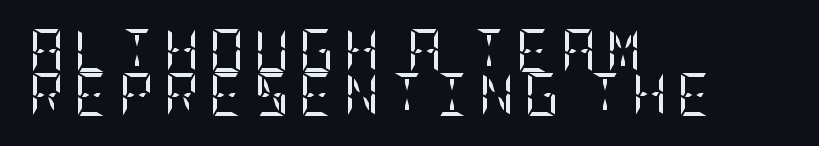
Horizontally, the lines are justified to the leading edge only. A typesetter would call this leading minimal, almost set solid. The glyphs are unaccompanied by any horizontal stroke below them. This sample uses an upright cut, with every glyph sitting square on the baseline.
